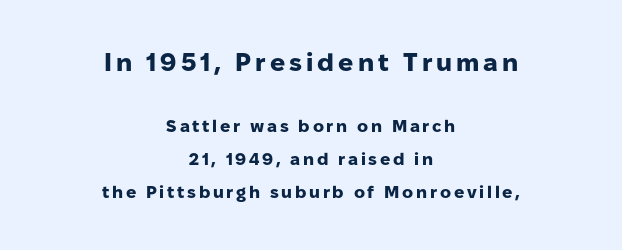
The image shows 25 px bold type, upright; set centered, loose line spacing (1.93x), not underlined; the first (top) block is 1.47x larger.
